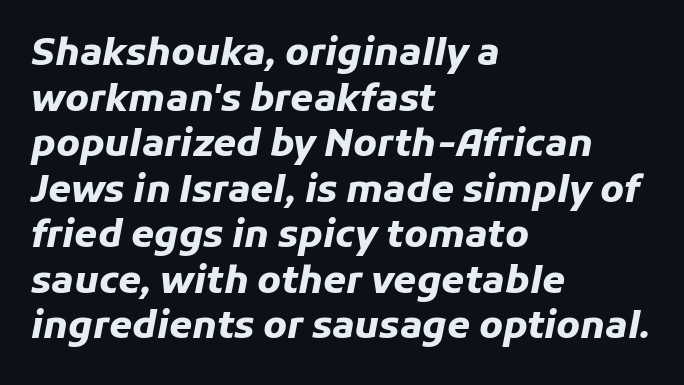
Here the glyphs are tracked normally, forming tight word shapes. Descenders are the only things crossing below the line. The lines in this sample share a left origin and differ only in where they stop. The letters advance in unequal steps, a hallmark of proportional type. Tall strokes in this sample are angled rather than plumb. Emphasis by weight is at full strength: bold.
